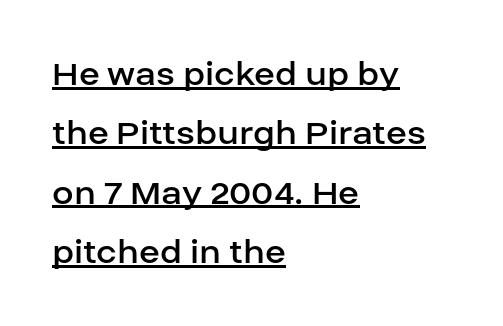
Every character sits straight up, as roman type does. The rows are spaced the way most documents space them. Check where the strokes stop: nothing finishes them off — pure sans. The paragraph has a hard left edge and a soft right edge.
